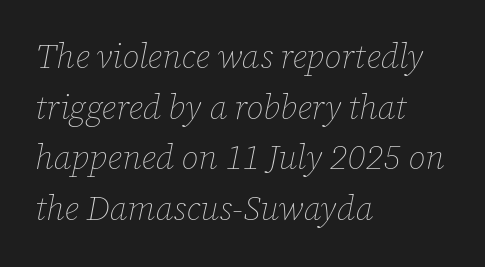
A typesetter would call this proportional, since set widths differ per character. Is the type slanted? Yes — the strokes lean at a clear angle. Words appear dense and cohesive because spacing is normal. The font is comparable to plain body text, perhaps lighter.
